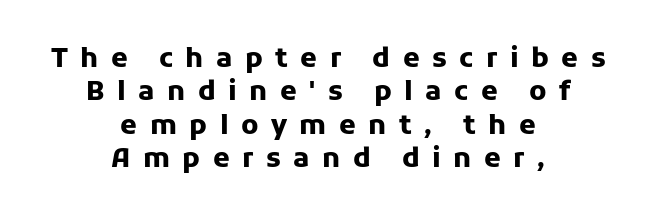
Q: Is the text bold? A: Yes.
Q: Is the text italic (slanted)? A: No, it is upright.
Q: Is the text underlined? A: No.
Q: How is the paragraph aligned? A: Centered.
Q: Is the spacing between letters normal or unusually wide? A: Unusually wide.
